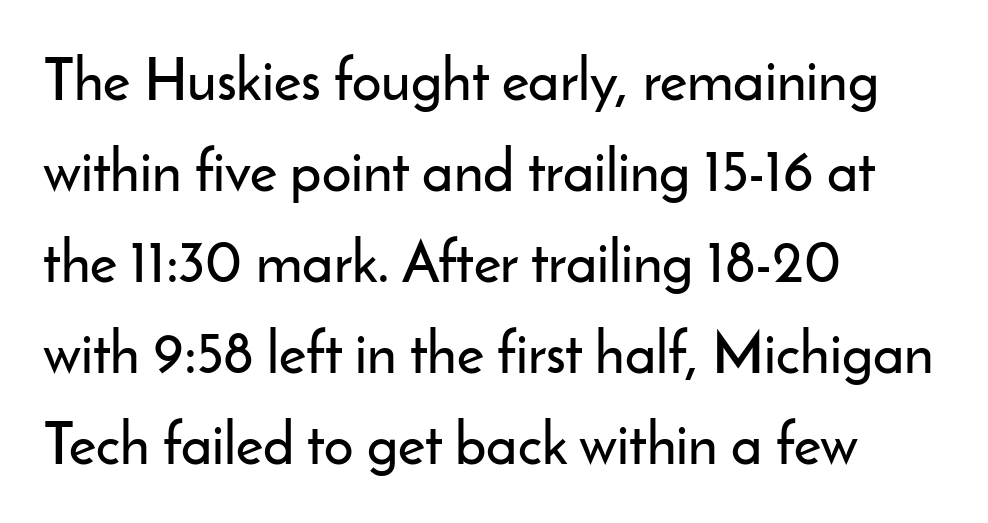
{"serif": "no", "italic": "no", "width": "normal", "stroke_contrast": "low", "x_height": "small", "monospaced": "no", "underline": "no", "align": "left", "line_spacing": "normal", "line_spacing_ratio": 1.57, "letter_spacing": "normal", "letter_spacing_em": 0.0, "glyph_px": 58}
